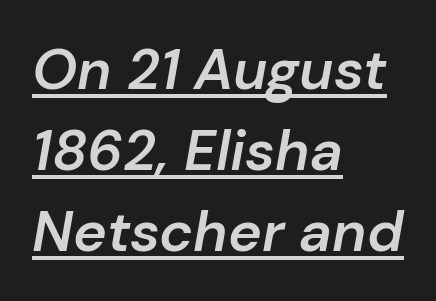
Tall strokes in this sample are angled rather than plumb. Each line starts at the same left margin while the right side varies. Is there much room between lines? A standard amount, neither cramped nor airy. You could not count columns in this text — the font is proportionally spaced.
